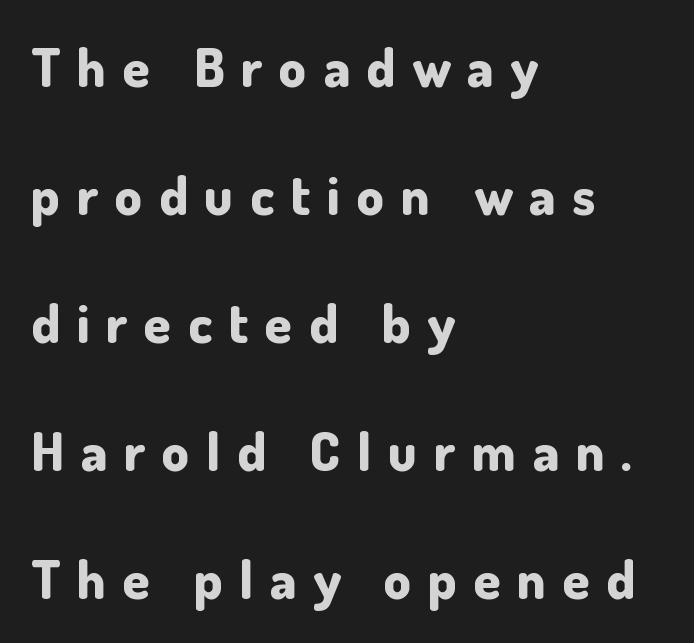
Q: Is the text bold? A: Yes.
Q: Is the text italic (slanted)? A: No, it is upright.
Q: Is the typeface a serif or a sans-serif typeface? A: Sans-serif.
Q: Is the text underlined? A: No.
Q: How is the paragraph aligned? A: Left-aligned.
Q: Is the spacing between letters normal or unusually wide? A: Unusually wide.
Q: Is the spacing between lines tight, normal or loose? A: Loose.
Q: Width (condensed, normal, or wide)? A: Normal.
Q: Stroke contrast? A: Low.
Q: x-height? A: Small.
Q: Monospaced? A: No.
